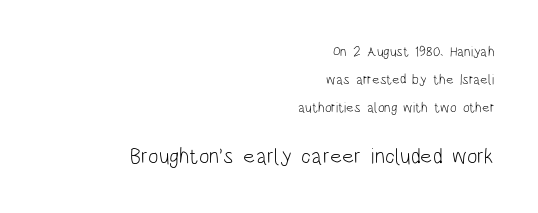
Q: Is the text bold? A: No.
Q: Is the text italic (slanted)? A: No, it is upright.
Q: Is the text underlined? A: No.
Q: How is the paragraph aligned? A: Right-aligned.
Q: Is the spacing between letters normal or unusually wide? A: Normal.
Q: Is the spacing between lines tight, normal or loose? A: Loose.
Q: Which block of text is set in a larger size, the first (top) or the second (bottom)? A: The second (bottom) one.
